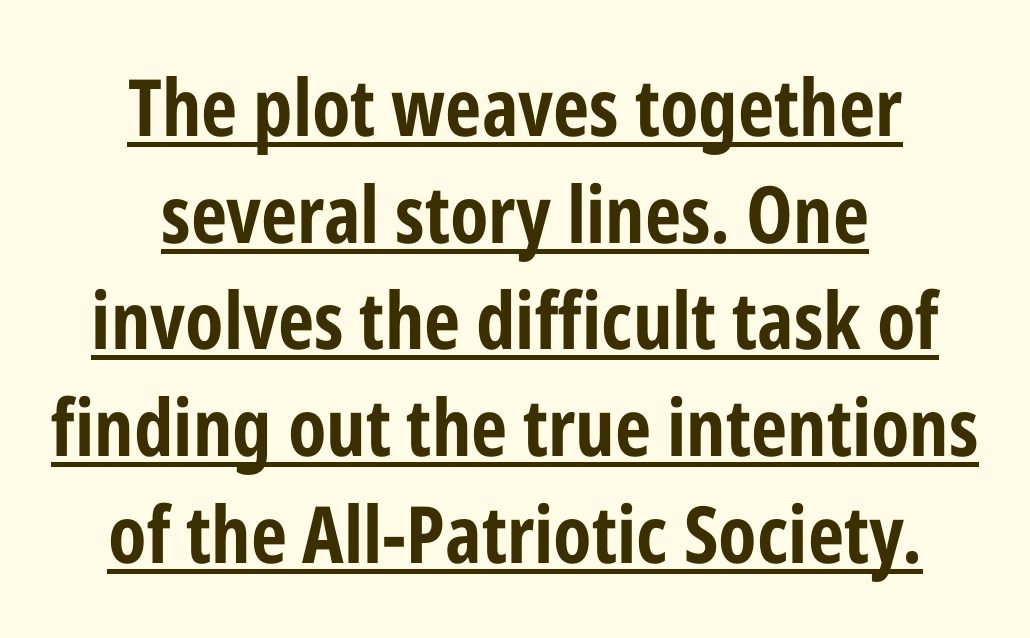
Q: Is the text bold? A: Yes.
Q: Is the text italic (slanted)? A: No, it is upright.
Q: Is the typeface a serif or a sans-serif typeface? A: Sans-serif.
Q: Is the text underlined? A: Yes.
Q: How is the paragraph aligned? A: Centered.
Q: Is the spacing between letters normal or unusually wide? A: Normal.
Q: Is the spacing between lines tight, normal or loose? A: Normal.
Q: Width (condensed, normal, or wide)? A: Condensed.
Q: Stroke contrast? A: Low.
Q: x-height? A: Medium.
Q: Monospaced? A: No.
